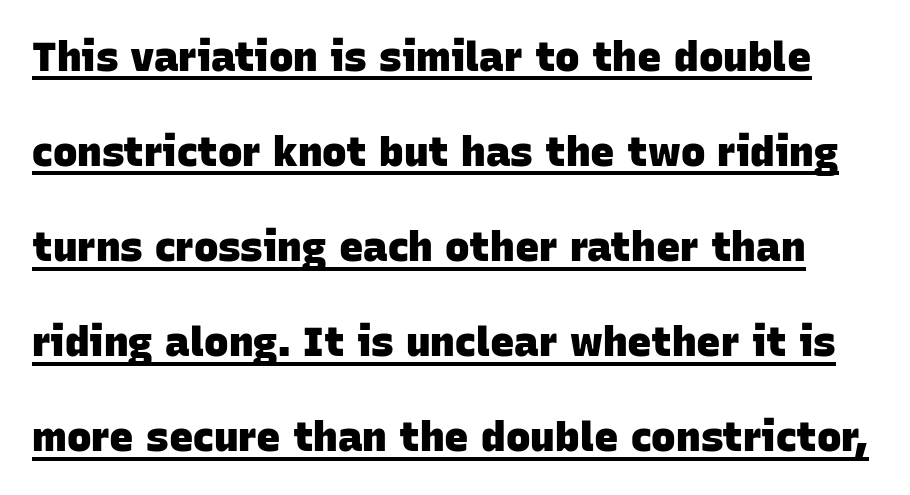
The image shows 41 px heavy sans-serif type; set loose line spacing (2.32x), normal letter spacing, underlined; low stroke contrast and a large x-height.
